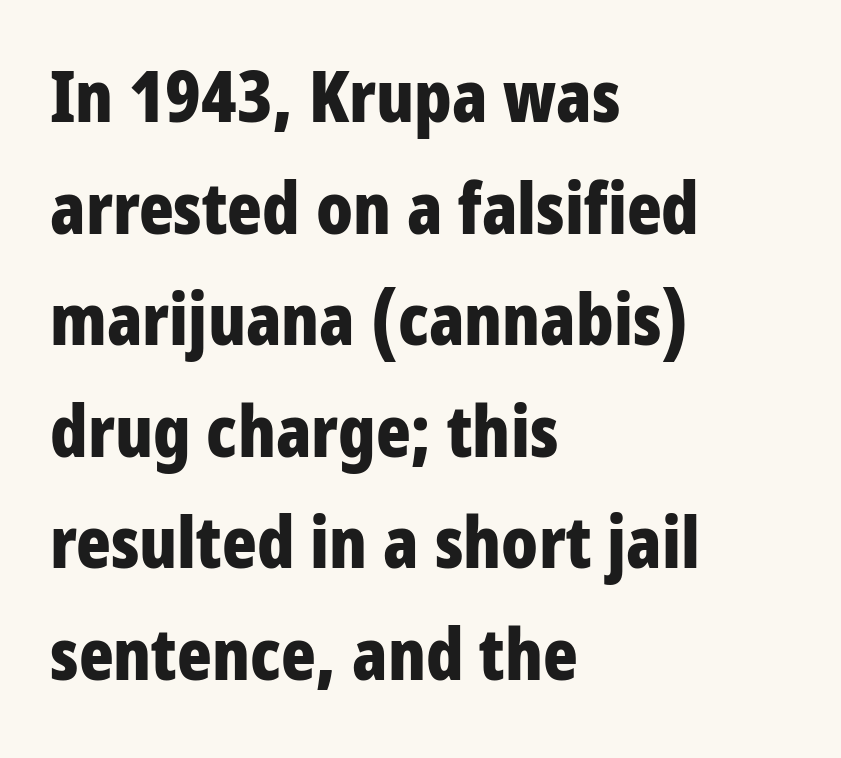
Q: Is the text bold? A: Yes.
Q: Is the text italic (slanted)? A: No, it is upright.
Q: Is the typeface a serif or a sans-serif typeface? A: Sans-serif.
Q: Is the text underlined? A: No.
Q: How is the paragraph aligned? A: Left-aligned.
Q: Is the spacing between letters normal or unusually wide? A: Normal.
Q: Is the spacing between lines tight, normal or loose? A: Normal.
Q: Width (condensed, normal, or wide)? A: Condensed.
Q: Stroke contrast? A: Low.
Q: x-height? A: Large.
Q: Monospaced? A: No.
